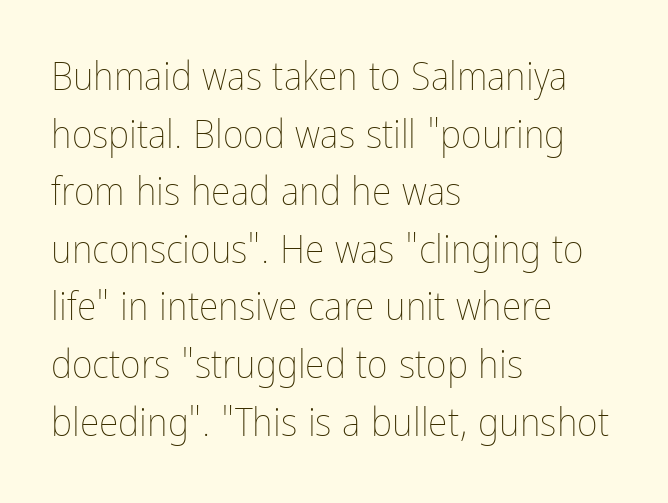
Q: Is the text bold? A: No.
Q: Is the text italic (slanted)? A: No, it is upright.
Q: Is the text underlined? A: No.
Q: How is the paragraph aligned? A: Left-aligned.
Q: Is the spacing between letters normal or unusually wide? A: Normal.
Q: Is the spacing between lines tight, normal or loose? A: Normal.
Q: Width (condensed, normal, or wide)? A: Condensed.
Q: Stroke contrast? A: Low.
Q: x-height? A: Medium.
Q: Monospaced? A: No.
